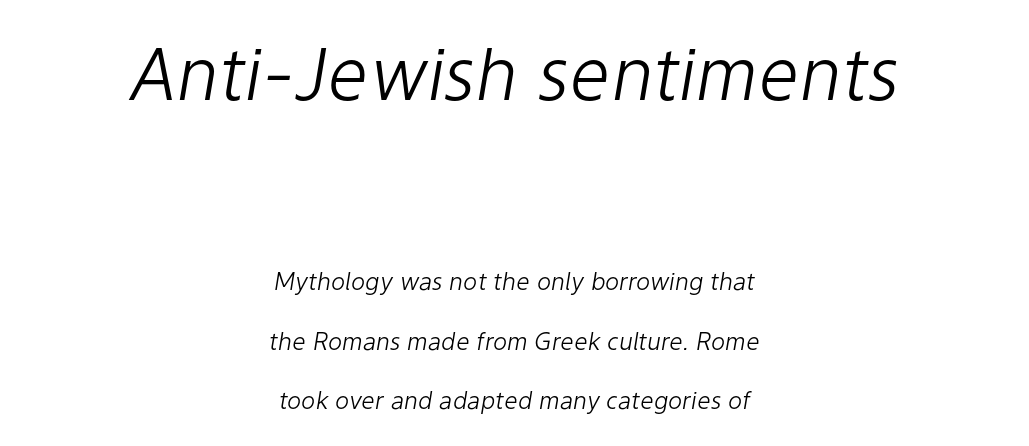
The image shows 72 px light type, italic (leaning right); set centered, loose line spacing (2.48x), normal letter spacing, not underlined; the first (top) block is 3.0x larger; low stroke contrast and a medium x-height.
